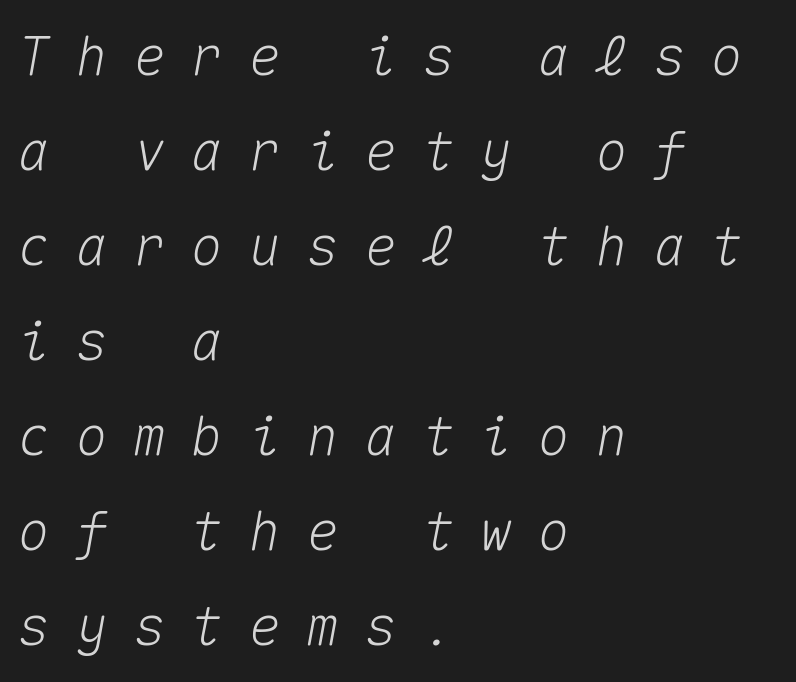
Q: Is the text italic (slanted)? A: Yes, it leans right by about 10 degrees.
Q: Is the text underlined? A: No.
Q: How is the paragraph aligned? A: Left-aligned.
Q: Is the spacing between letters normal or unusually wide? A: Unusually wide.
Q: Width (condensed, normal, or wide)? A: Normal.
Q: Stroke contrast? A: Medium.
Q: x-height? A: Medium.
Q: Monospaced? A: Yes.
